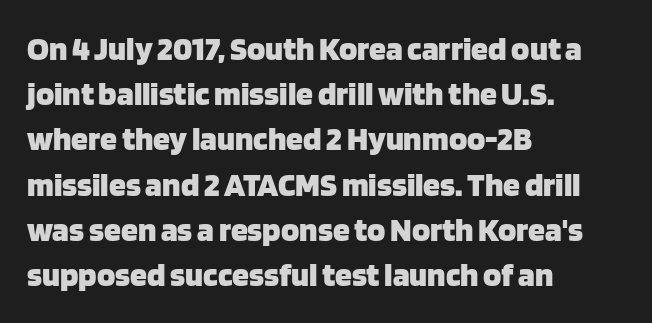
The image shows 34 px heavy sans-serif type, upright; set left-aligned, normal line spacing (1.33x), normal letter spacing, not underlined; low stroke contrast and a large x-height.
